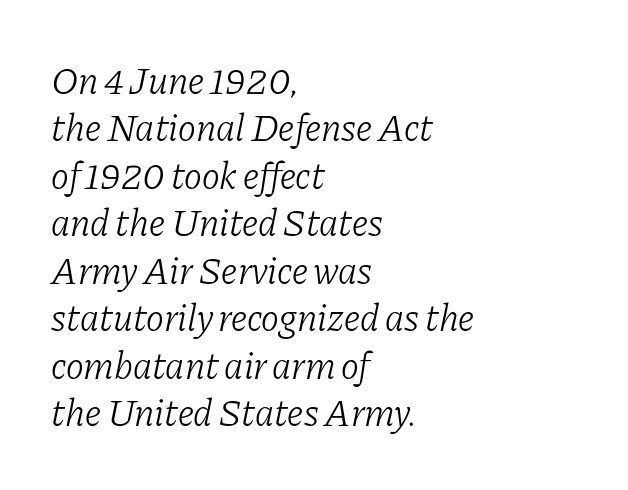
Q: Is the text bold? A: No.
Q: Is the text italic (slanted)? A: Yes, it leans right by about 11 degrees.
Q: Is the typeface a serif or a sans-serif typeface? A: Serif.
Q: Is the text underlined? A: No.
Q: How is the paragraph aligned? A: Left-aligned.
Q: Is the spacing between letters normal or unusually wide? A: Normal.
Q: Is the spacing between lines tight, normal or loose? A: Normal.
Q: Width (condensed, normal, or wide)? A: Normal.
Q: Stroke contrast? A: Low.
Q: x-height? A: Medium.
Q: Monospaced? A: No.
